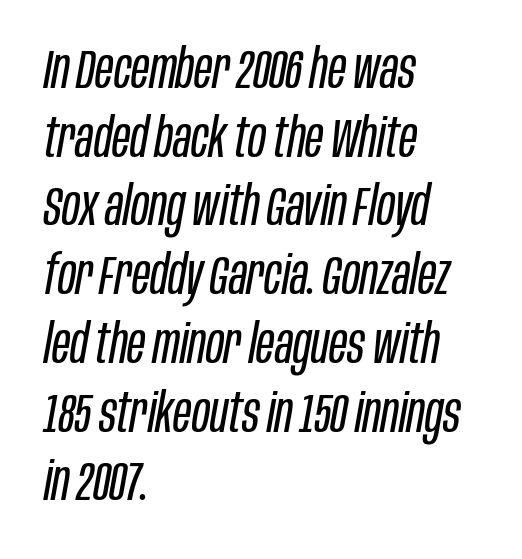
The passage shown has conventional tracking throughout. Heaviness? Minimal to ordinary, like unemphasized prose. Proportional: the letters do not fall into vertical columns. Notice how the passage keeps a crisp vertical edge on the left only.
